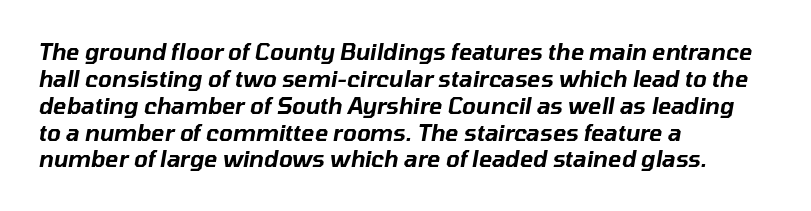
{"italic": "yes", "lean": "right", "slant_degrees": 10, "underline": "no", "align": "left", "line_spacing_ratio": 1.22, "letter_spacing": "normal", "letter_spacing_em": 0.0, "glyph_px": 22}
